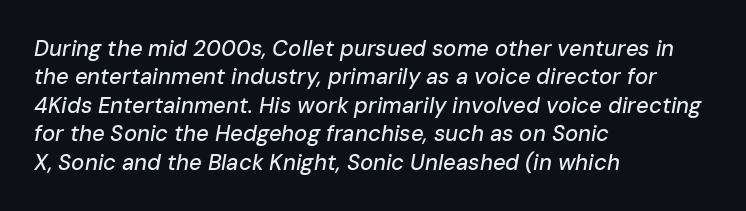
The image shows 22 px text type, italic (leaning right); set left-aligned, normal line spacing (1.29x), normal letter spacing, not underlined.
